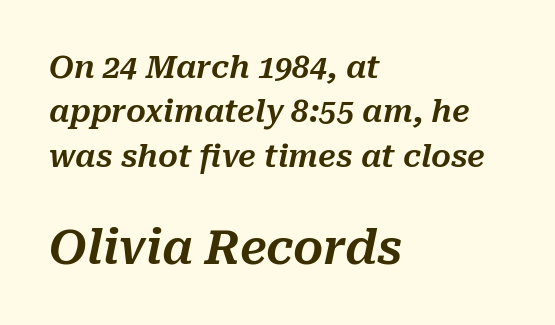
Whoever set this chose a conventional vertical rhythm. How are the letters spaced? Ordinarily, with no added tracking. The passage is arranged the way most books set body copy — flush left. You get the small type first, then a jump to larger type. Words float on clear page, feet unadorned.
